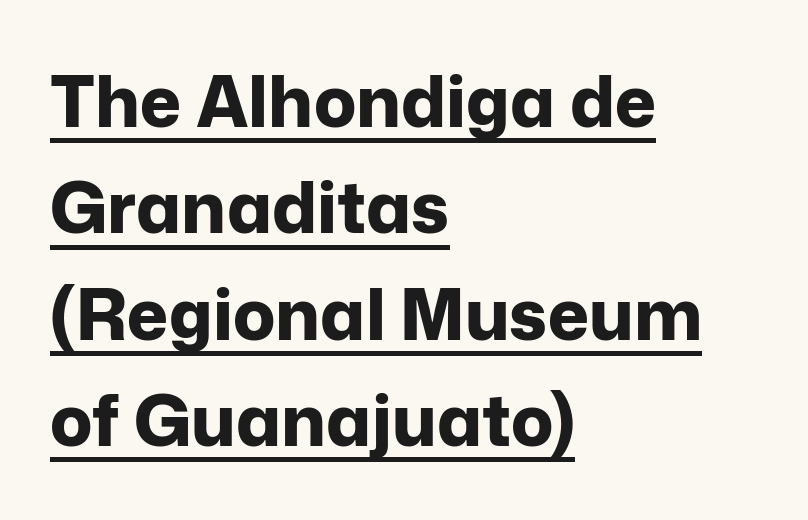
Q: Is the text bold? A: Yes.
Q: Is the text italic (slanted)? A: No, it is upright.
Q: Is the typeface a serif or a sans-serif typeface? A: Sans-serif.
Q: Is the text underlined? A: Yes.
Q: How is the paragraph aligned? A: Left-aligned.
Q: Is the spacing between letters normal or unusually wide? A: Normal.
Q: Is the spacing between lines tight, normal or loose? A: Normal.
Q: Width (condensed, normal, or wide)? A: Normal.
Q: Stroke contrast? A: Low.
Q: x-height? A: Medium.
Q: Monospaced? A: No.
